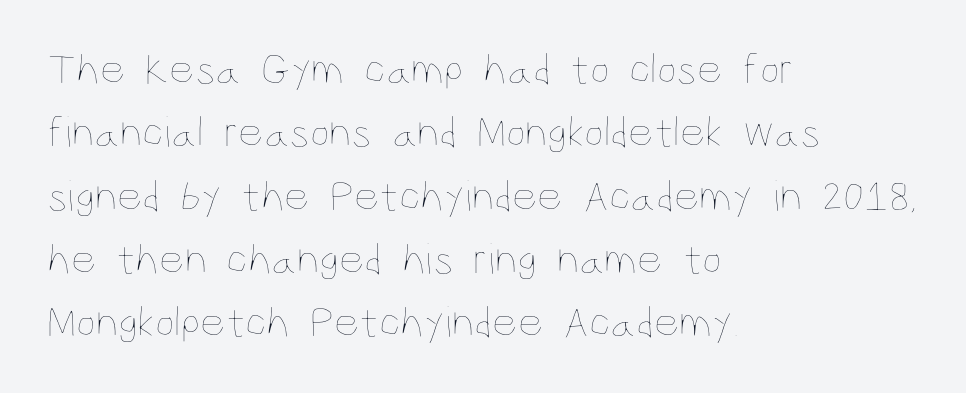
Q: Is the text bold? A: No.
Q: Is the text italic (slanted)? A: No, it is upright.
Q: Is the text underlined? A: No.
Q: How is the paragraph aligned? A: Left-aligned.
Q: Is the spacing between letters normal or unusually wide? A: Normal.
Q: Is the spacing between lines tight, normal or loose? A: Normal.
Q: Width (condensed, normal, or wide)? A: Condensed.
Q: Stroke contrast? A: Low.
Q: x-height? A: Large.
Q: Monospaced? A: No.
